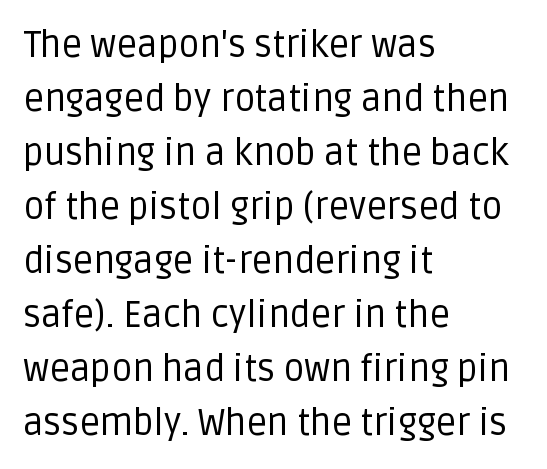
Q: Is the text bold? A: No.
Q: Is the text italic (slanted)? A: No, it is upright.
Q: Is the typeface a serif or a sans-serif typeface? A: Sans-serif.
Q: Is the text underlined? A: No.
Q: How is the paragraph aligned? A: Left-aligned.
Q: Is the spacing between letters normal or unusually wide? A: Normal.
Q: Is the spacing between lines tight, normal or loose? A: Normal.
Q: Width (condensed, normal, or wide)? A: Normal.
Q: Stroke contrast? A: Low.
Q: x-height? A: Large.
Q: Monospaced? A: No.
